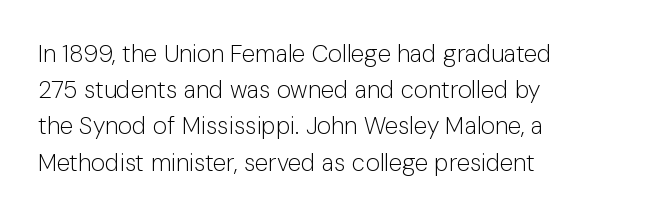
The image shows 24 px text type, upright; set left-aligned, normal line spacing (1.51x), normal letter spacing, not underlined.
